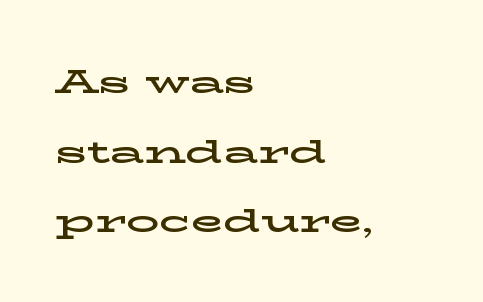
Serif or sans? Serif — the stroke terminals have little feet. Nobody drew a line under any word here. Do the characters align in a grid? No, the font is proportional. Leading is clearly above the norm, producing a sparse column. Nobody touched the tracking dial on this one. Quick note: not italic, upright.
